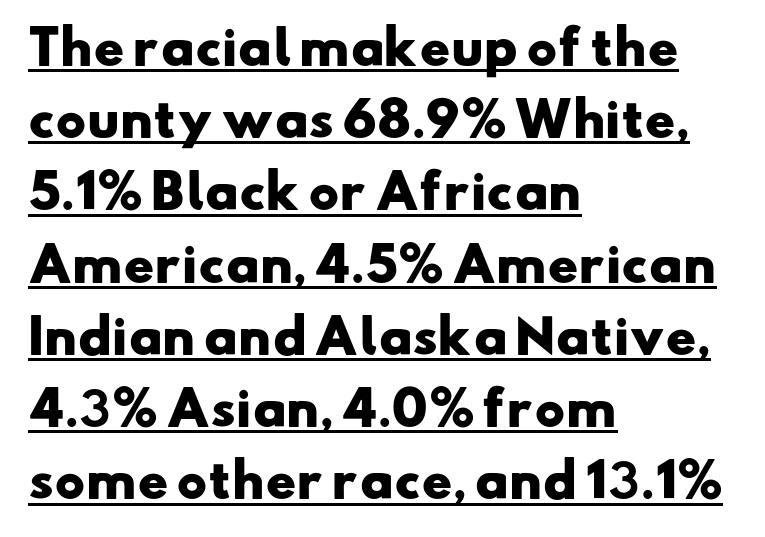
Q: Is the text bold? A: Yes.
Q: Is the typeface a serif or a sans-serif typeface? A: Sans-serif.
Q: Is the text underlined? A: Yes.
Q: How is the paragraph aligned? A: Left-aligned.
Q: Is the spacing between letters normal or unusually wide? A: Normal.
Q: Is the spacing between lines tight, normal or loose? A: Normal.
Q: Width (condensed, normal, or wide)? A: Wide.
Q: Stroke contrast? A: Low.
Q: x-height? A: Small.
Q: Monospaced? A: No.
